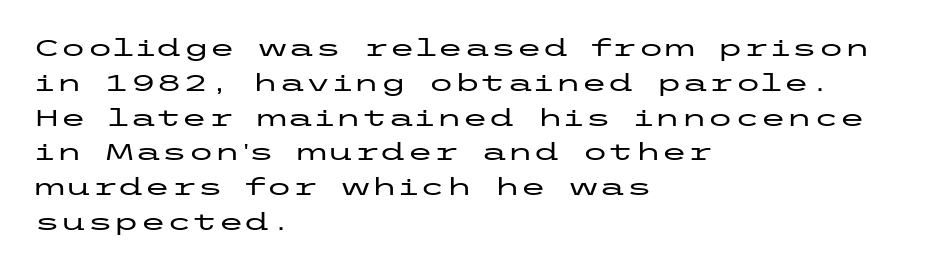
{"italic": "no", "underline": "no", "align": "left", "line_spacing": "normal", "line_spacing_ratio": 1.45, "letter_spacing": "normal", "letter_spacing_em": 0.0, "glyph_px": 24}
